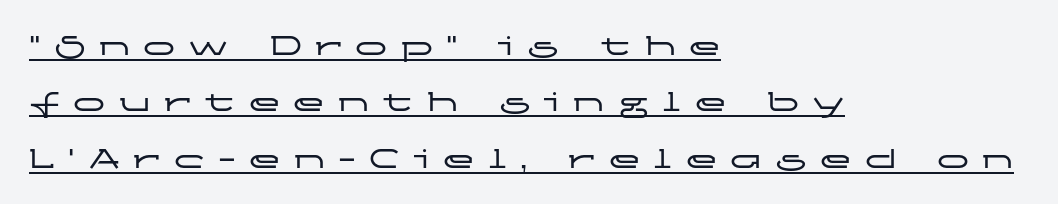
{"serif": "no", "italic": "no", "width": "wide", "stroke_contrast": "low", "x_height": "medium", "monospaced": "no", "underline": "yes", "align": "left", "line_spacing_ratio": 1.76, "letter_spacing": "wide", "letter_spacing_em": 0.41, "glyph_px": 32}
